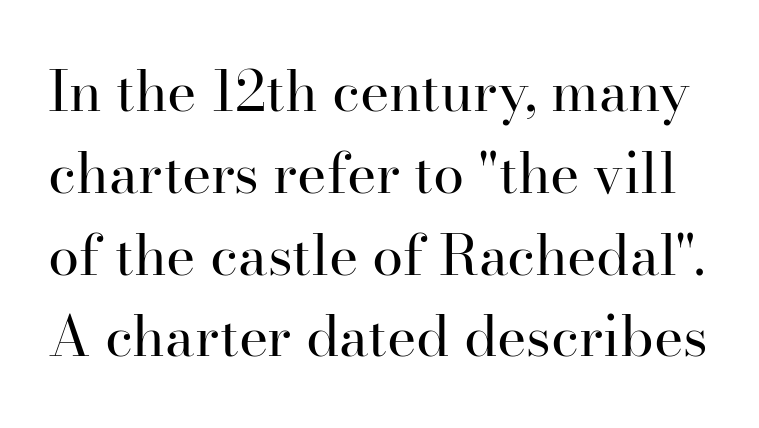
{"serif": "yes", "italic": "no", "bold": "no", "weight": "regular", "width": "normal", "stroke_contrast": "high", "x_height": "small", "monospaced": "no", "underline": "no", "line_spacing": "normal", "line_spacing_ratio": 1.46, "letter_spacing": "normal", "letter_spacing_em": 0.0, "glyph_px": 56}
